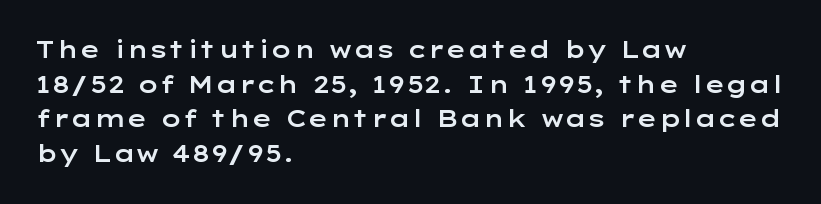
The image shows 23 px text type, upright; set left-aligned, normal line spacing (1.51x), normal letter spacing, not underlined.
